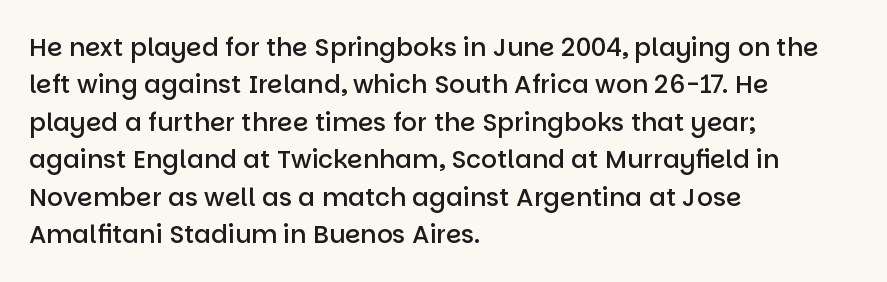
Q: Is the text bold? A: Semi-bold.
Q: Is the text italic (slanted)? A: No, it is upright.
Q: Is the text underlined? A: No.
Q: How is the paragraph aligned? A: Left-aligned.
Q: Is the spacing between letters normal or unusually wide? A: Normal.
Q: Is the spacing between lines tight, normal or loose? A: Normal.
